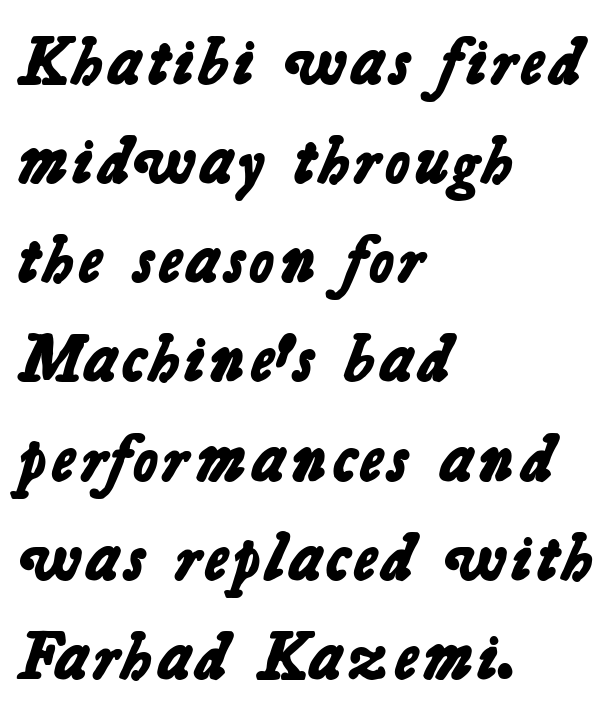
Heft: maximum for text — a bold. Default kerning and tracking; the words read as compact shapes. The glyphs in this specimen are sans serif. This rendering features lettering with no underline. A typesetter would call this proportional, since set widths differ per character.
